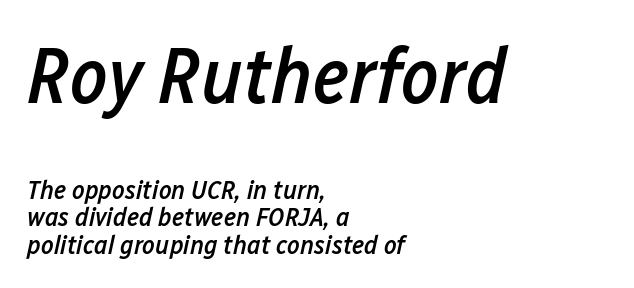
The image shows 80 px semibold, condensed type, italic (leaning right); set left-aligned, tight line spacing (1.02x), normal letter spacing, not underlined; the first (top) block is 2.96x larger; low stroke contrast and a medium x-height.
